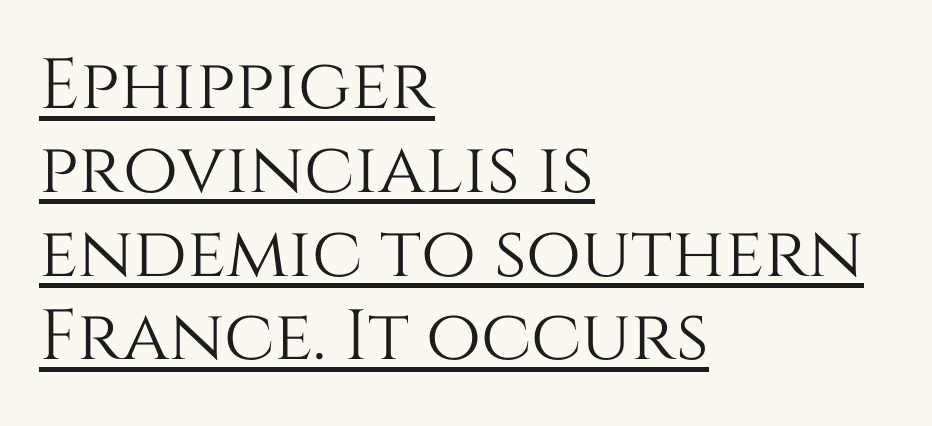
The paragraph has a hard left edge and a soft right edge. The face used here is proportionally spaced, like ordinary book or web type. Upright lettering throughout. Tracking here is standard; glyphs follow each other at the usual distance. The glyphs are accompanied by a horizontal stroke just below them.
